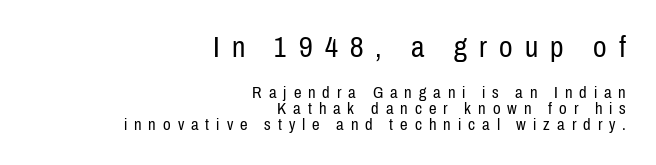
The image shows 30 px regular-weight, condensed sans-serif type, upright; set right-aligned, tight line spacing (0.96x), unusually wide letter spacing (+0.41 em), not underlined; the first (top) block is 1.76x larger; low stroke contrast and a medium x-height.
